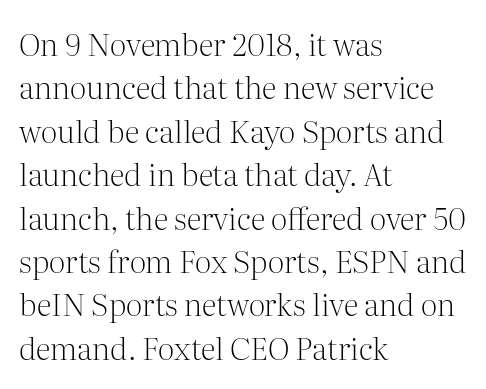
{"serif": "yes", "italic": "no", "bold": "no", "weight": "light", "width": "normal", "stroke_contrast": "medium", "x_height": "medium", "monospaced": "no", "underline": "no", "align": "left", "line_spacing": "normal", "line_spacing_ratio": 1.4, "letter_spacing": "normal", "letter_spacing_em": 0.0, "glyph_px": 31}
